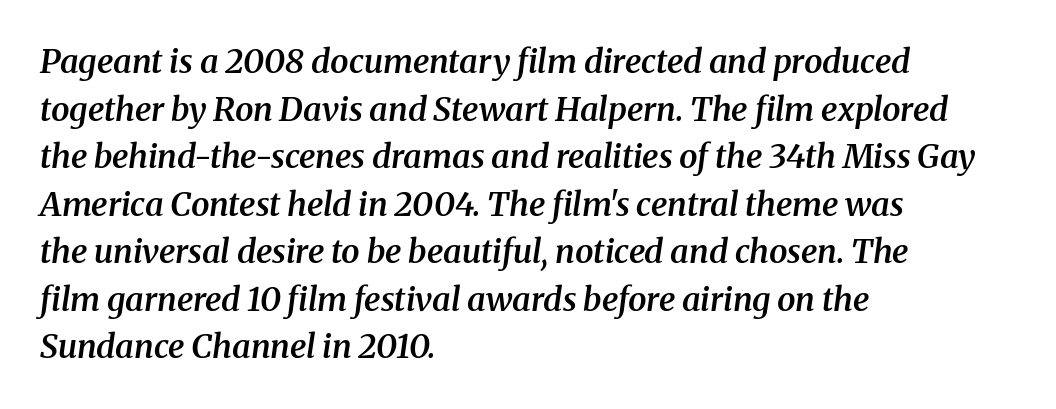
Q: Is the text bold? A: Semi-bold.
Q: Is the text italic (slanted)? A: Yes, it leans right by about 8 degrees.
Q: Is the typeface a serif or a sans-serif typeface? A: Serif.
Q: Is the text underlined? A: No.
Q: How is the paragraph aligned? A: Left-aligned.
Q: Is the spacing between letters normal or unusually wide? A: Normal.
Q: Is the spacing between lines tight, normal or loose? A: Normal.
Q: Width (condensed, normal, or wide)? A: Normal.
Q: Stroke contrast? A: Medium.
Q: x-height? A: Medium.
Q: Monospaced? A: No.
